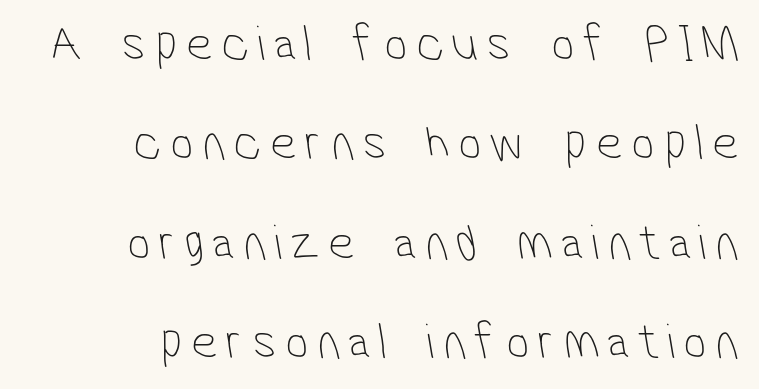
{"serif": "no", "bold": "no", "weight": "thin", "width": "condensed", "stroke_contrast": "low", "x_height": "medium", "monospaced": "no", "underline": "no", "align": "right", "line_spacing": "loose", "line_spacing_ratio": 1.95, "glyph_px": 51}
